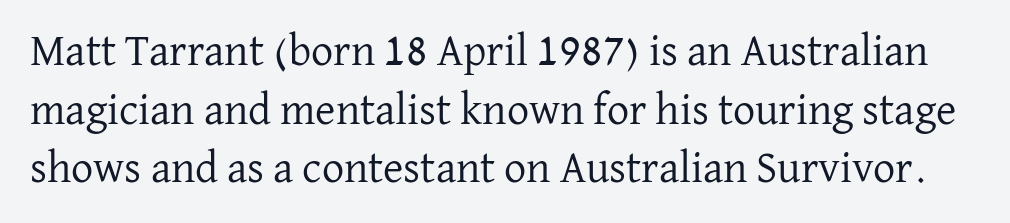
Q: Is the text bold? A: No.
Q: Is the text italic (slanted)? A: No, it is upright.
Q: Is the typeface a serif or a sans-serif typeface? A: Serif.
Q: Is the text underlined? A: No.
Q: Is the spacing between letters normal or unusually wide? A: Normal.
Q: Is the spacing between lines tight, normal or loose? A: Normal.
Q: Width (condensed, normal, or wide)? A: Normal.
Q: Stroke contrast? A: Low.
Q: x-height? A: Medium.
Q: Monospaced? A: No.
